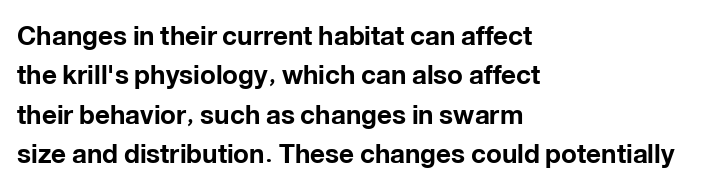
Typeset ragged right — the left edge is the straight one. The passage shown is not underscored anywhere. The lettering stays uniformly vertical, giving the passage a roman look. Short note: letters normally spaced.
